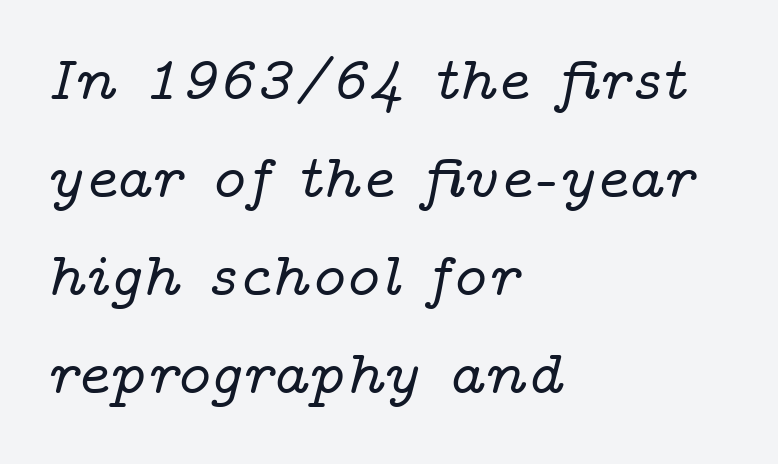
The type is set solid horizontally, with unmodified tracking. Compared with a centered layout, this one pins lines to the left instead. How would I describe the line gaps? Plain and ordinary. Anything drawn beneath the words? Only blank space. A serif font was chosen for this passage.
